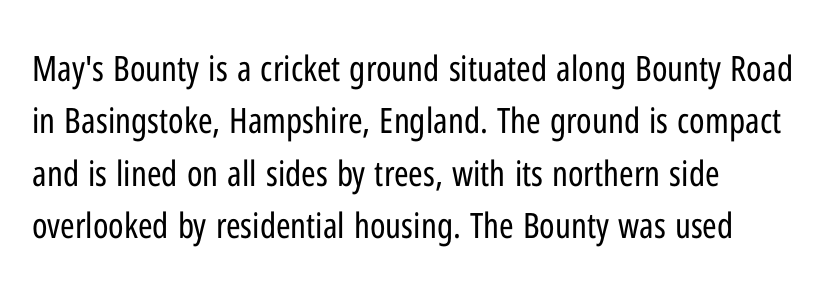
{"serif": "no", "italic": "no", "bold": "no", "weight": "regular", "width": "condensed", "stroke_contrast": "low", "x_height": "medium", "monospaced": "no", "underline": "no", "align": "left", "line_spacing": "normal", "line_spacing_ratio": 1.5, "letter_spacing": "normal", "letter_spacing_em": 0.0, "glyph_px": 35}
